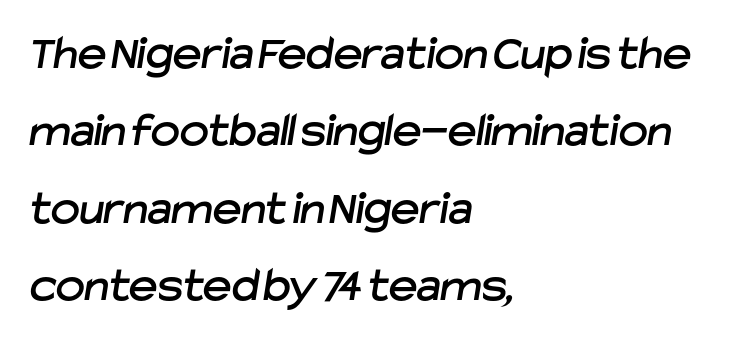
{"serif": "no", "width": "normal", "stroke_contrast": "low", "x_height": "medium", "monospaced": "no", "underline": "no", "align": "left", "line_spacing": "normal", "line_spacing_ratio": 1.58, "letter_spacing": "normal", "letter_spacing_em": 0.0, "glyph_px": 49}
